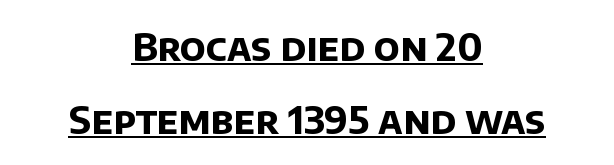
Q: Is the text bold? A: Yes.
Q: Is the typeface a serif or a sans-serif typeface? A: Sans-serif.
Q: Is the text underlined? A: Yes.
Q: How is the paragraph aligned? A: Centered.
Q: Is the spacing between letters normal or unusually wide? A: Normal.
Q: Is the spacing between lines tight, normal or loose? A: Loose.
Q: Width (condensed, normal, or wide)? A: Normal.
Q: Stroke contrast? A: Low.
Q: x-height? A: Large.
Q: Monospaced? A: No.
